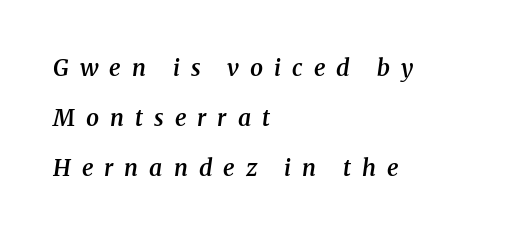
{"italic": "yes", "lean": "right", "slant_degrees": 8, "bold": "semi", "underline": "no", "align": "left", "line_spacing": "loose", "line_spacing_ratio": 2.18, "letter_spacing": "wide", "letter_spacing_em": 0.48, "glyph_px": 23}
